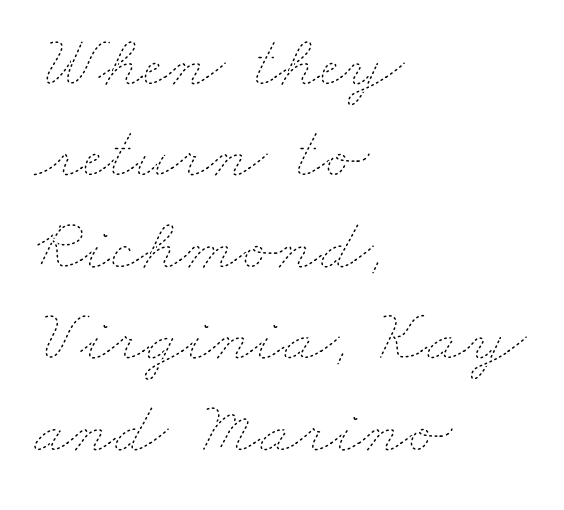
The image shows 75 px thin, wide type; set left-aligned, line spacing 1.22x, normal letter spacing, not underlined; low stroke contrast and a small x-height.
